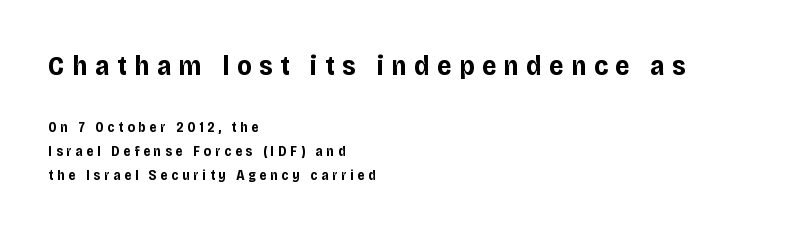
{"serif": "no", "italic": "no", "bold": "yes", "weight": "bold", "width": "normal", "stroke_contrast": "low", "x_height": "large", "monospaced": "no", "underline": "no", "align": "left", "line_spacing_ratio": 1.71, "letter_spacing": "wide", "letter_spacing_em": 0.27, "larger_block": "first", "size_ratio": 2.0, "glyph_px": 28}
